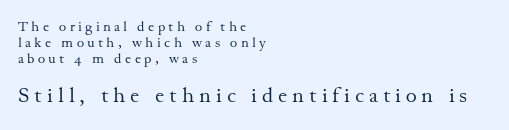
The image shows 21 px text type, upright; set left-aligned, tight line spacing (1.15x), unusually wide letter spacing (+0.24 em), not underlined; the second (bottom) block is 1.5x larger.
